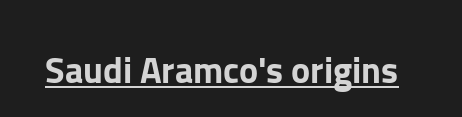
The image shows 36 px sans-serif type, upright; set normal letter spacing, underlined; low stroke contrast and a medium x-height.
